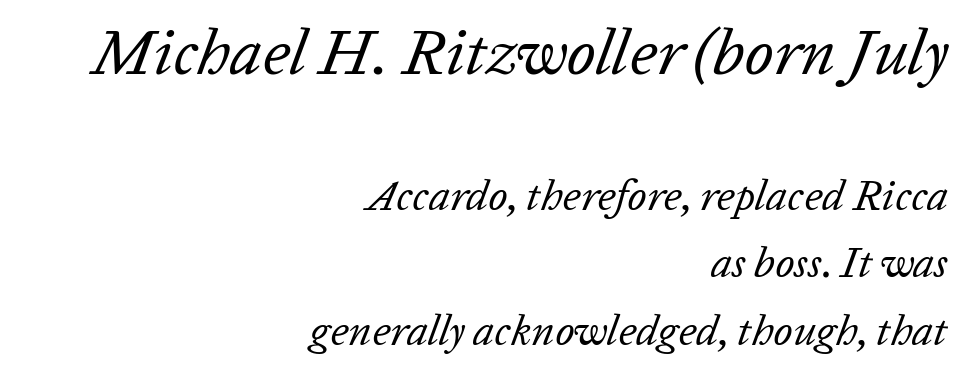
{"italic": "yes", "lean": "right", "slant_degrees": 20, "bold": "no", "weight": "regular", "width": "normal", "stroke_contrast": "low", "x_height": "medium", "monospaced": "no", "underline": "no", "align": "right", "line_spacing": "normal", "line_spacing_ratio": 1.56, "letter_spacing": "normal", "letter_spacing_em": 0.0, "larger_block": "first", "size_ratio": 1.51, "glyph_px": 65}
